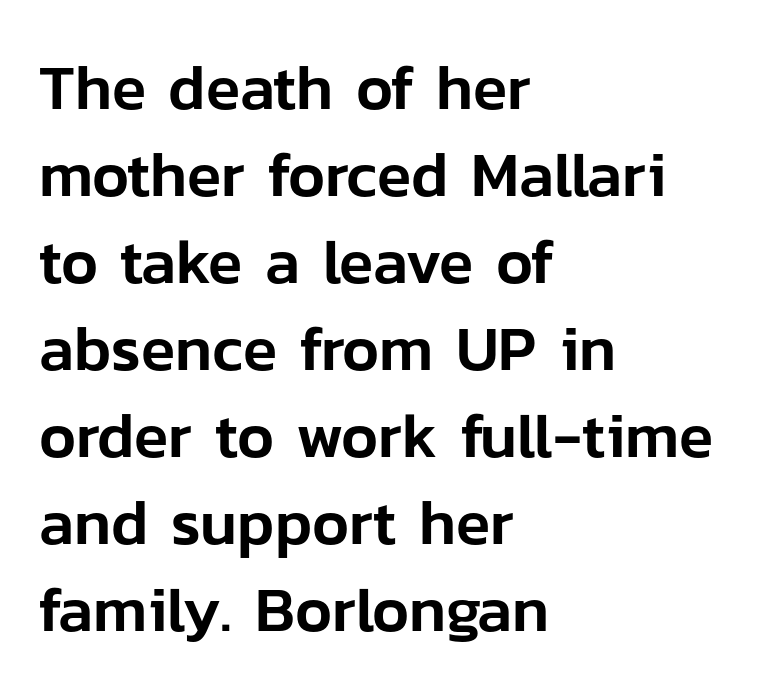
Q: Is the text italic (slanted)? A: No, it is upright.
Q: Is the typeface a serif or a sans-serif typeface? A: Sans-serif.
Q: Is the text underlined? A: No.
Q: How is the paragraph aligned? A: Left-aligned.
Q: Is the spacing between letters normal or unusually wide? A: Normal.
Q: Is the spacing between lines tight, normal or loose? A: Normal.
Q: Width (condensed, normal, or wide)? A: Normal.
Q: Stroke contrast? A: Low.
Q: x-height? A: Medium.
Q: Monospaced? A: No.
